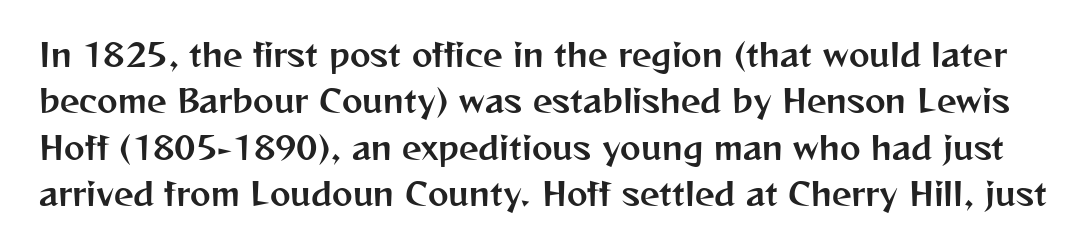
Q: Is the text italic (slanted)? A: No, it is upright.
Q: Is the typeface a serif or a sans-serif typeface? A: Sans-serif.
Q: Is the text underlined? A: No.
Q: Is the spacing between letters normal or unusually wide? A: Normal.
Q: Is the spacing between lines tight, normal or loose? A: Normal.
Q: Width (condensed, normal, or wide)? A: Normal.
Q: Stroke contrast? A: Medium.
Q: x-height? A: Medium.
Q: Monospaced? A: No.
